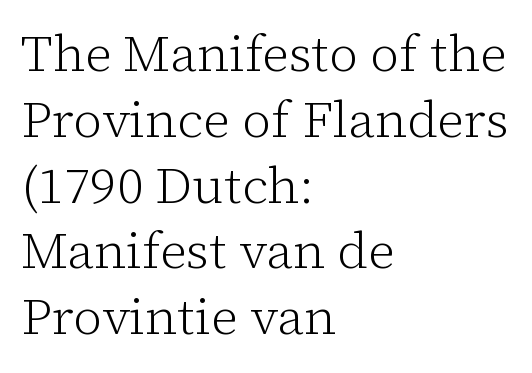
The image shows 51 px light serif type, upright; set left-aligned, normal line spacing (1.29x), normal letter spacing, not underlined; low stroke contrast and a medium x-height.
